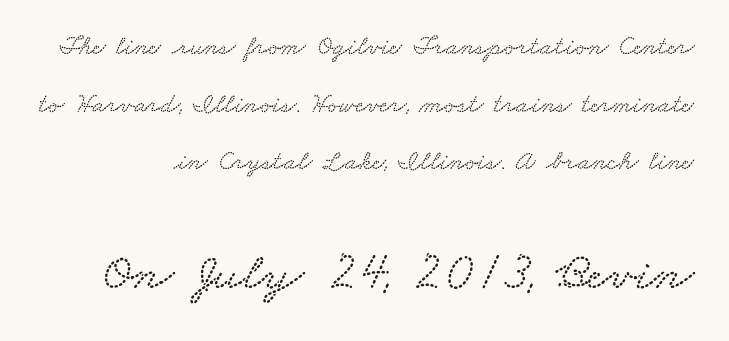
Q: Is the text underlined? A: No.
Q: Is the spacing between letters normal or unusually wide? A: Normal.
Q: Is the spacing between lines tight, normal or loose? A: Loose.
Q: Which block of text is set in a larger size, the first (top) or the second (bottom)? A: The second (bottom) one.
Q: Width (condensed, normal, or wide)? A: Wide.
Q: Stroke contrast? A: Low.
Q: x-height? A: Small.
Q: Monospaced? A: No.
